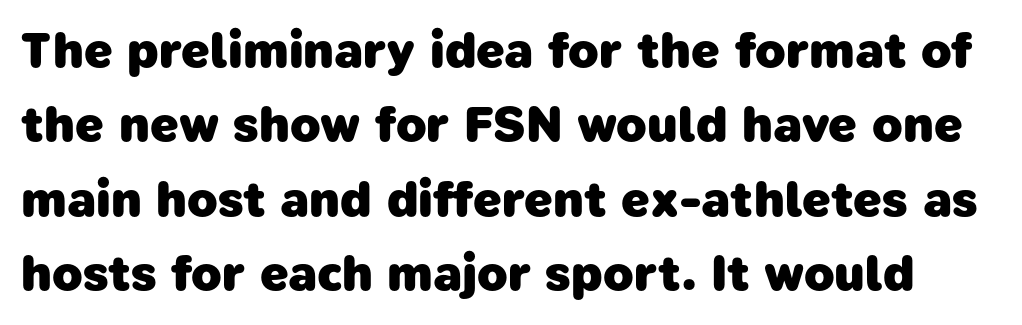
The image shows 50 px heavy sans-serif type; set normal line spacing (1.49x), normal letter spacing, not underlined; low stroke contrast and a medium x-height.
